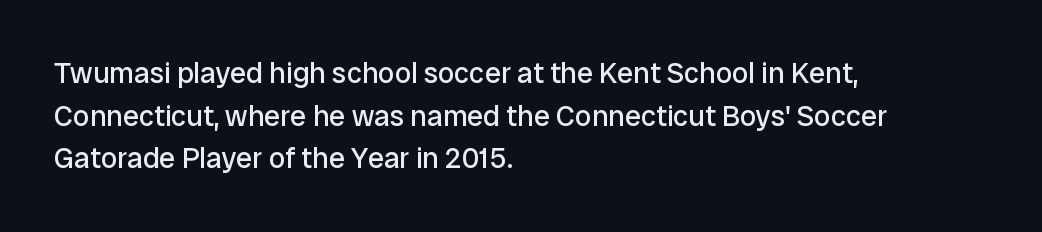
Q: Is the text bold? A: No.
Q: Is the text italic (slanted)? A: No, it is upright.
Q: Is the typeface a serif or a sans-serif typeface? A: Sans-serif.
Q: Is the text underlined? A: No.
Q: How is the paragraph aligned? A: Left-aligned.
Q: Is the spacing between letters normal or unusually wide? A: Normal.
Q: Is the spacing between lines tight, normal or loose? A: Normal.
Q: Width (condensed, normal, or wide)? A: Normal.
Q: Stroke contrast? A: Low.
Q: x-height? A: Medium.
Q: Monospaced? A: No.
